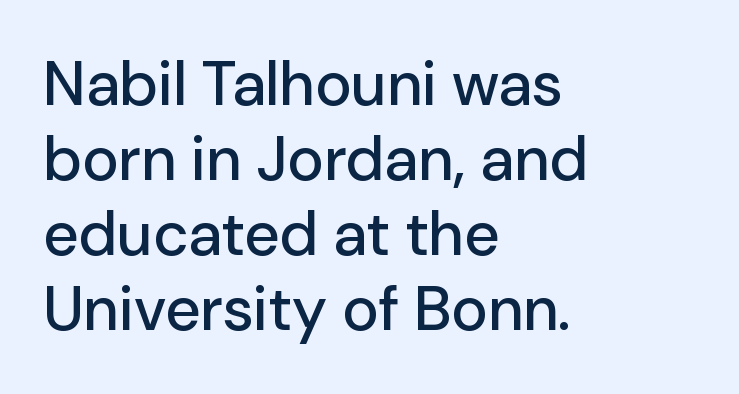
The image shows 62 px sans-serif type, upright; set left-aligned, line spacing 1.21x, normal letter spacing, not underlined; low stroke contrast and a medium x-height.
